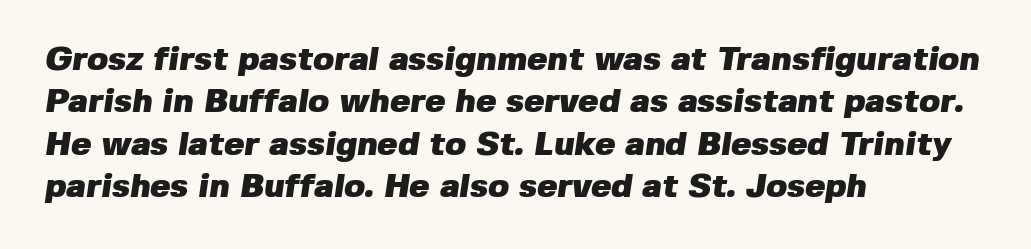
The image shows 34 px heavy sans-serif type; set left-aligned, normal line spacing (1.25x), normal letter spacing, not underlined; low stroke contrast and a medium x-height.
